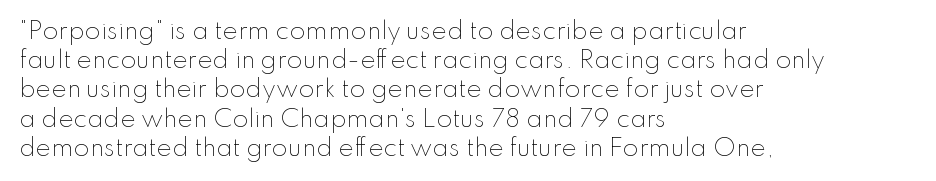
Q: Is the text bold? A: No.
Q: Is the text italic (slanted)? A: No, it is upright.
Q: Is the text underlined? A: No.
Q: How is the paragraph aligned? A: Left-aligned.
Q: Is the spacing between letters normal or unusually wide? A: Normal.
Q: Is the spacing between lines tight, normal or loose? A: Normal.
